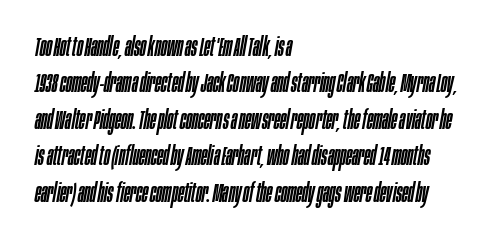
The image shows 26 px text type, italic (leaning right); set left-aligned, normal line spacing (1.4x), normal letter spacing, not underlined.
